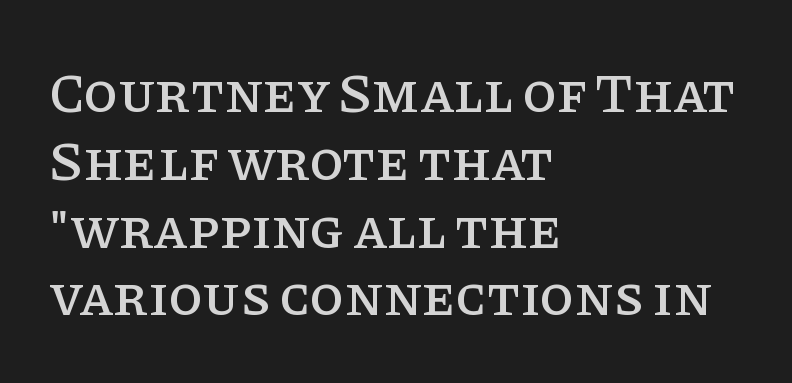
{"serif": "yes", "italic": "no", "width": "normal", "stroke_contrast": "low", "x_height": "large", "monospaced": "no", "underline": "no", "align": "left", "line_spacing_ratio": 1.21, "letter_spacing": "normal", "letter_spacing_em": 0.0, "glyph_px": 56}
